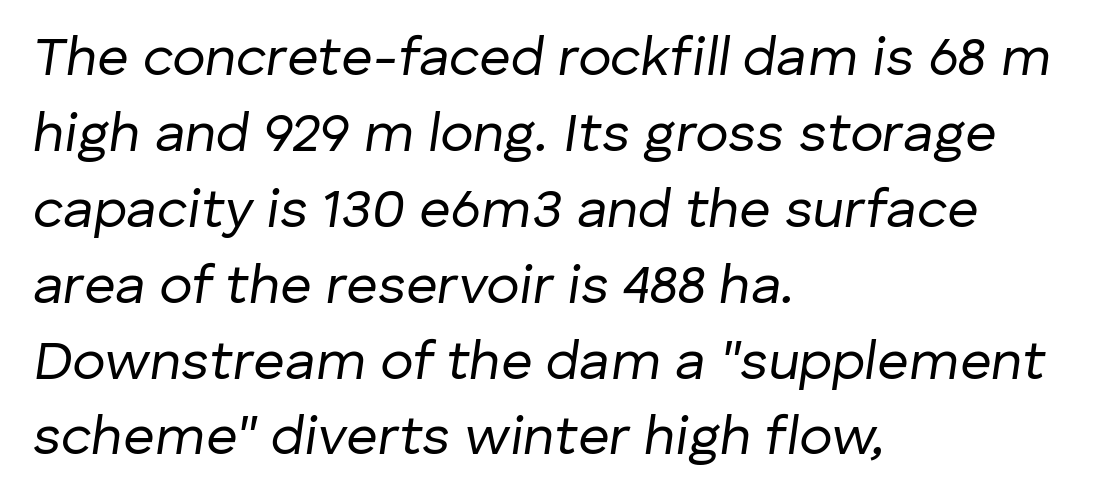
Q: Is the text bold? A: No.
Q: Is the text italic (slanted)? A: Yes, it leans right by about 8 degrees.
Q: Is the text underlined? A: No.
Q: How is the paragraph aligned? A: Left-aligned.
Q: Is the spacing between letters normal or unusually wide? A: Normal.
Q: Is the spacing between lines tight, normal or loose? A: Normal.
Q: Width (condensed, normal, or wide)? A: Normal.
Q: Stroke contrast? A: Low.
Q: x-height? A: Medium.
Q: Monospaced? A: No.
